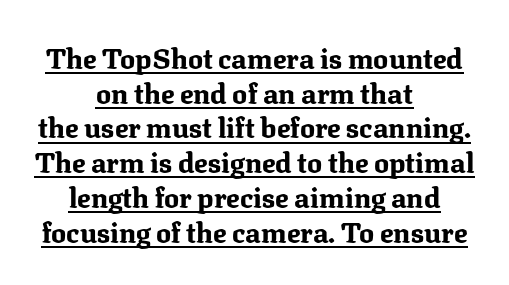
{"serif": "yes", "italic": "no", "bold": "yes", "weight": "bold", "width": "normal", "stroke_contrast": "medium", "x_height": "medium", "monospaced": "no", "underline": "yes", "align": "center", "line_spacing_ratio": 1.24, "letter_spacing": "normal", "letter_spacing_em": 0.0, "glyph_px": 28}
